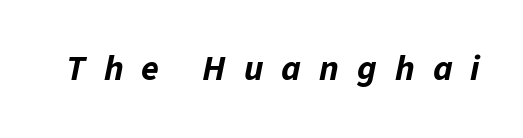
The passage shown is typed in a proportional face where columns would drift. Slant detected: the letters are inclined. The specimen omits any rule beneath the text block's lines. Each glyph is drawn with heavy, bold strokes. The gaps between neighbouring characters are conspicuously large.
